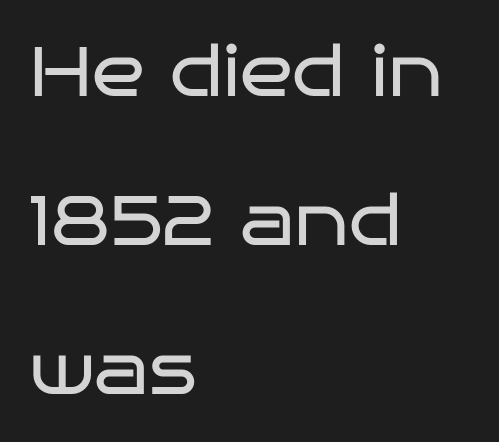
The image shows 70 px regular-weight, wide sans-serif type, upright; set left-aligned, loose line spacing (2.13x), normal letter spacing, not underlined; low stroke contrast and a large x-height.
